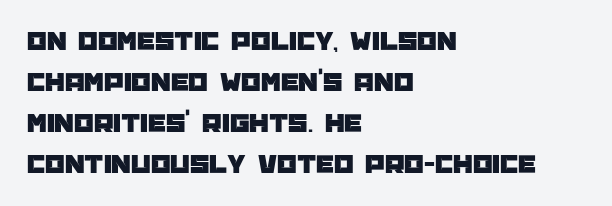
The image shows 28 px sans-serif type, upright; set left-aligned, normal line spacing (1.46x), normal letter spacing, not underlined; low stroke contrast and a large x-height.
